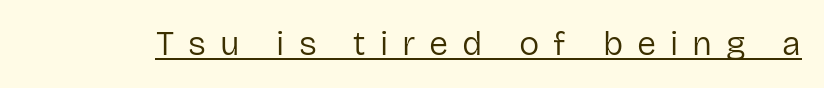
Q: Is the text bold? A: No.
Q: Is the text italic (slanted)? A: No, it is upright.
Q: Is the typeface a serif or a sans-serif typeface? A: Sans-serif.
Q: Is the text underlined? A: Yes.
Q: Is the spacing between letters normal or unusually wide? A: Unusually wide.
Q: Width (condensed, normal, or wide)? A: Normal.
Q: Stroke contrast? A: Low.
Q: x-height? A: Medium.
Q: Monospaced? A: No.
